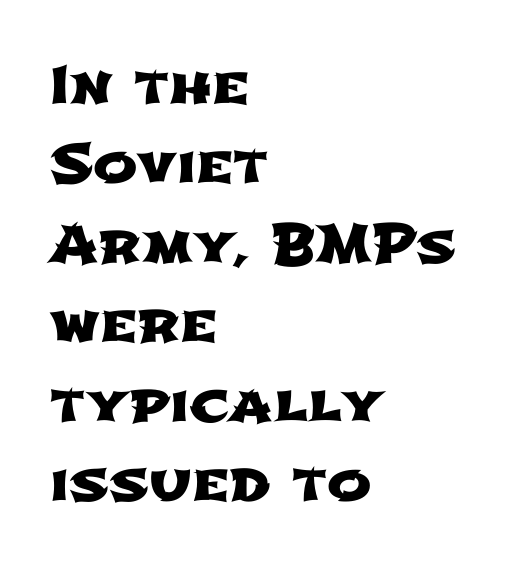
The image shows 53 px wide sans-serif type; set left-aligned, normal line spacing (1.5x), normal letter spacing, not underlined; low stroke contrast and a medium x-height.
